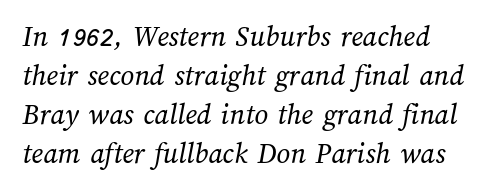
The passage shown is not underscored anywhere. The type is set solid horizontally, with unmodified tracking. Looks like regular typesetting: each glyph gets only the width it needs. The weight tops out at a normal text grade. The space between consecutive lines is moderate.
